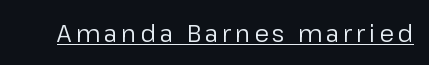
This reads as an unemphasized weight, regular at the heaviest. A typographer would call this underscored text. Posture: upright roman.
